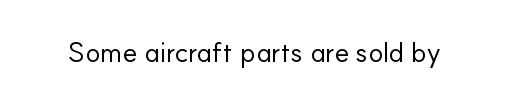
Q: Is the text bold? A: No.
Q: Is the text italic (slanted)? A: No, it is upright.
Q: Is the typeface a serif or a sans-serif typeface? A: Sans-serif.
Q: Is the text underlined? A: No.
Q: Is the spacing between letters normal or unusually wide? A: Normal.
Q: Width (condensed, normal, or wide)? A: Normal.
Q: Stroke contrast? A: Low.
Q: x-height? A: Small.
Q: Monospaced? A: No.
